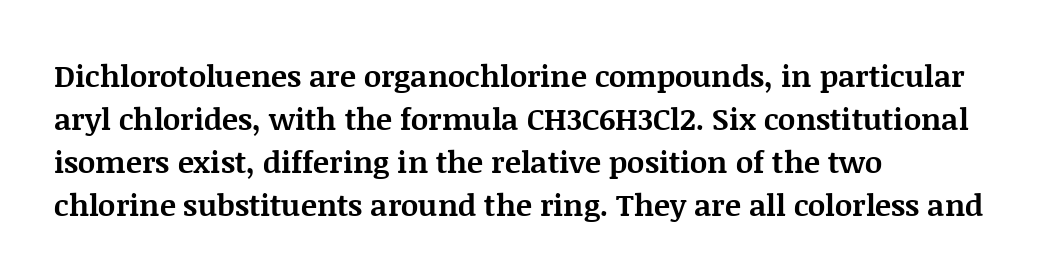
{"serif": "yes", "italic": "no", "bold": "yes", "weight": "bold", "width": "normal", "stroke_contrast": "medium", "x_height": "large", "monospaced": "no", "underline": "no", "align": "left", "line_spacing": "normal", "line_spacing_ratio": 1.43, "letter_spacing": "normal", "letter_spacing_em": 0.0, "glyph_px": 30}
